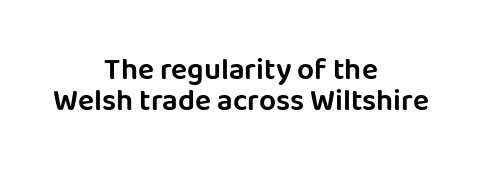
Rendered with straight, roman letterforms. If you measured baseline to baseline, you'd find a short distance. Tracking here is standard; glyphs follow each other at the usual distance. Compared with a flush-left layout, this one balances lines on the center instead.
